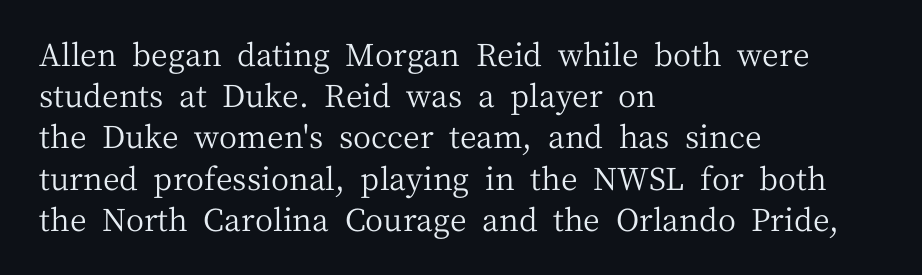
{"serif": "yes", "italic": "no", "bold": "no", "weight": "regular", "width": "normal", "stroke_contrast": "medium", "x_height": "medium", "monospaced": "no", "underline": "no", "align": "left", "line_spacing": "normal", "line_spacing_ratio": 1.33, "letter_spacing": "normal", "letter_spacing_em": 0.0, "glyph_px": 31}
